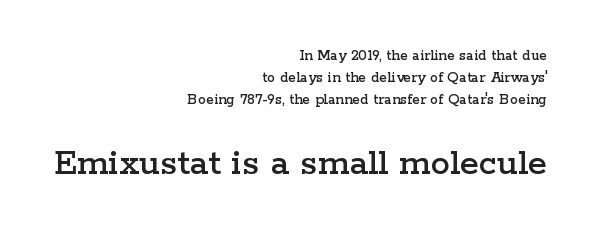
The image shows 39 px wide serif type, upright; set right-aligned, normal line spacing (1.36x), normal letter spacing, not underlined; the second (bottom) block is 2.44x larger; low stroke contrast and a medium x-height.
